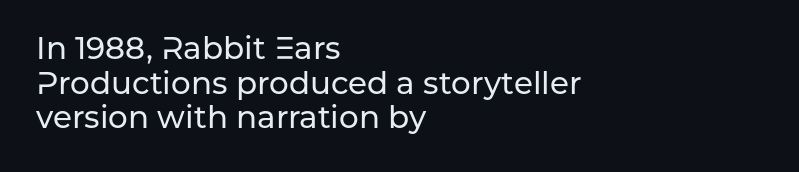
The lines are quadded left. Rows of type sit shoulder to shoulder in the vertical direction. Serif or sans? Sans — the stroke terminals are bare. Caption: standard tracking, unaltered.
